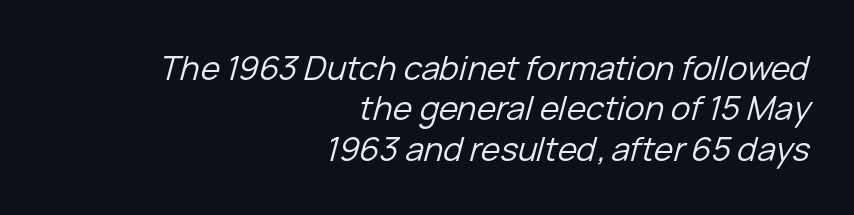
{"italic": "yes", "lean": "right", "slant_degrees": 15, "bold": "no", "weight": "regular", "width": "normal", "stroke_contrast": "low", "x_height": "medium", "monospaced": "no", "underline": "no", "align": "right", "line_spacing_ratio": 1.22, "letter_spacing": "normal", "letter_spacing_em": 0.0, "glyph_px": 33}
